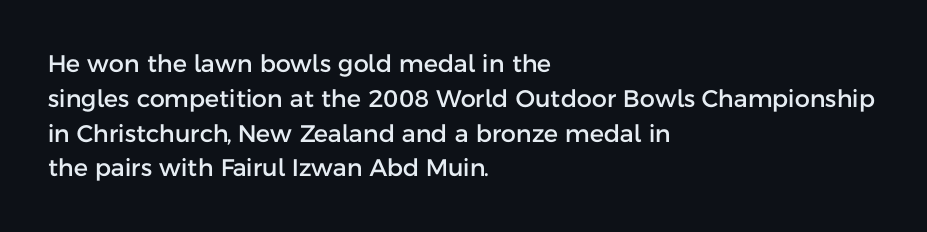
Q: Is the text italic (slanted)? A: No, it is upright.
Q: Is the text underlined? A: No.
Q: How is the paragraph aligned? A: Left-aligned.
Q: Is the spacing between letters normal or unusually wide? A: Normal.
Q: Is the spacing between lines tight, normal or loose? A: Normal.
